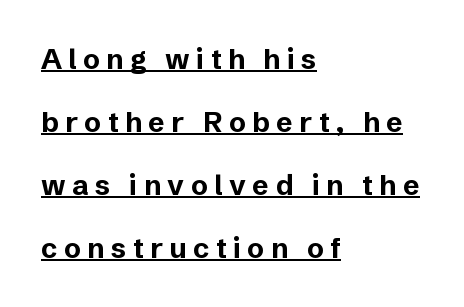
Q: Is the text bold? A: Yes.
Q: Is the text italic (slanted)? A: No, it is upright.
Q: Is the typeface a serif or a sans-serif typeface? A: Sans-serif.
Q: Is the text underlined? A: Yes.
Q: How is the paragraph aligned? A: Left-aligned.
Q: Is the spacing between letters normal or unusually wide? A: Unusually wide.
Q: Is the spacing between lines tight, normal or loose? A: Loose.
Q: Width (condensed, normal, or wide)? A: Normal.
Q: Stroke contrast? A: Low.
Q: x-height? A: Medium.
Q: Monospaced? A: No.
